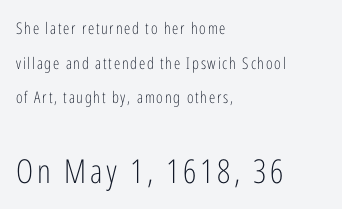
{"serif": "no", "italic": "no", "bold": "no", "weight": "light", "width": "condensed", "stroke_contrast": "low", "x_height": "medium", "monospaced": "no", "underline": "no", "align": "left", "line_spacing": "loose", "line_spacing_ratio": 2.17, "larger_block": "second", "size_ratio": 2.06, "glyph_px": 33}
